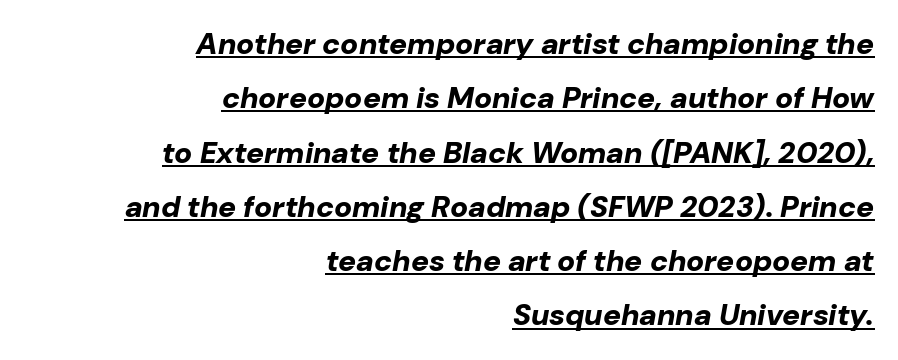
Compared with a flush-left layout, this one pins lines to the opposite, right side. The glyphs are accompanied by a horizontal stroke just below them. In terms of weight, the rendering is a true, heavy bold. Is this a fixed-width face? No — the glyphs have proportional, varying widths. The text carries the slant typical of an italic or oblique font. The letters sit at their default tracking, neither squeezed nor spread.
